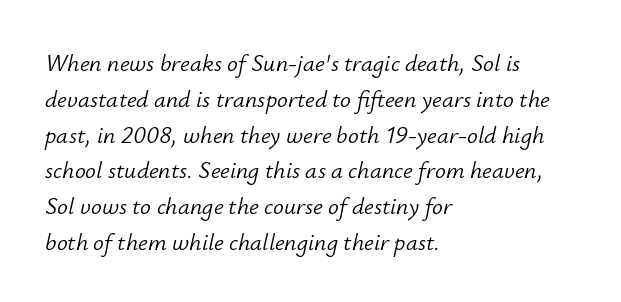
The image shows 24 px text type, italic (leaning right); set left-aligned, normal line spacing (1.49x), normal letter spacing, not underlined.
